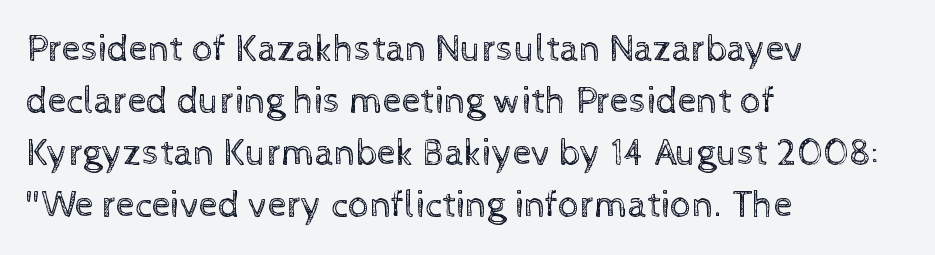
This sample is left-justified, so line endings fall wherever the words run out. This sample has the flowing, uneven cadence of proportional lettering. There is no visible air inserted between adjacent glyphs. Characters remain perfectly vertical along every line. Check under the words: just untouched page. This sample keeps an unexceptional amount of space between lines.
